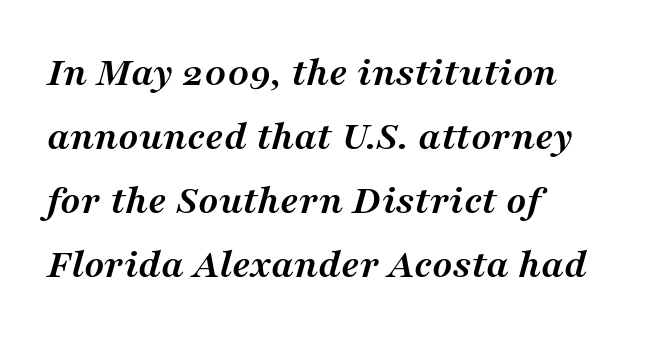
{"serif": "yes", "italic": "yes", "lean": "right", "slant_degrees": 16, "bold": "yes", "weight": "semibold", "width": "normal", "stroke_contrast": "medium", "x_height": "medium", "monospaced": "no", "underline": "no", "align": "left", "line_spacing": "normal", "line_spacing_ratio": 1.52, "letter_spacing": "normal", "letter_spacing_em": 0.0, "glyph_px": 42}
